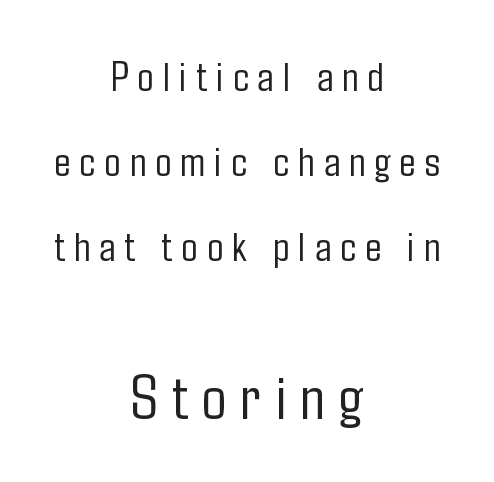
The image shows 65 px light, condensed sans-serif type, upright; set centered, loose line spacing (1.98x), unusually wide letter spacing (+0.21 em), not underlined; the second (bottom) block is 1.51x larger; low stroke contrast and a medium x-height.
